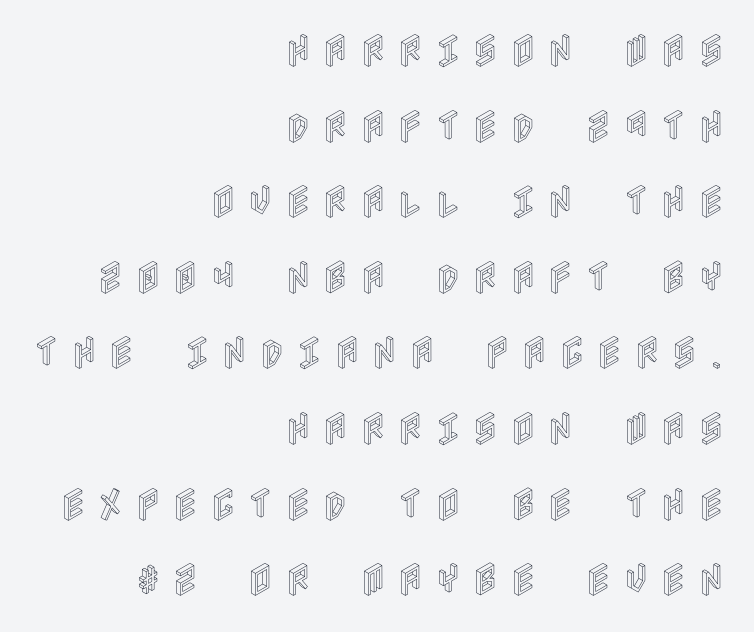
The image shows 36 px condensed type, upright; set right-aligned, loose line spacing (2.1x), unusually wide letter spacing (+0.31 em), not underlined; a large x-height.
